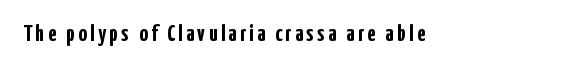
The image shows 24 px bold type, upright; set left-aligned, not underlined.
